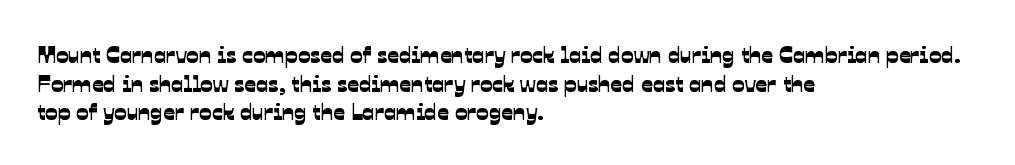
Compared with a centered layout, this one pins lines to the left instead. The glyphs are unaccompanied by any horizontal stroke below them. Letter spacing: default.
